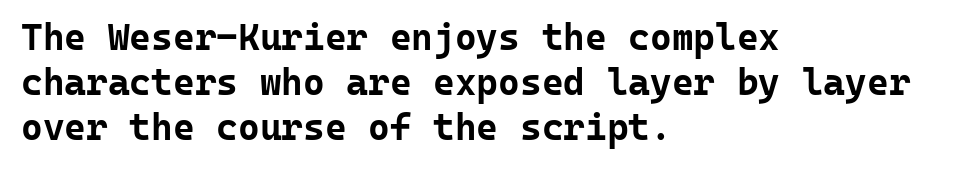
Q: Is the text bold? A: Yes.
Q: Is the text italic (slanted)? A: No, it is upright.
Q: Is the typeface a serif or a sans-serif typeface? A: Sans-serif.
Q: Is the text underlined? A: No.
Q: How is the paragraph aligned? A: Left-aligned.
Q: Is the spacing between letters normal or unusually wide? A: Normal.
Q: Width (condensed, normal, or wide)? A: Normal.
Q: Stroke contrast? A: Low.
Q: x-height? A: Medium.
Q: Monospaced? A: Yes.
